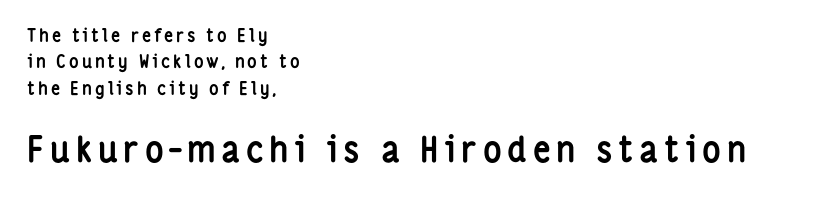
Q: Is the text bold? A: Yes.
Q: Is the text italic (slanted)? A: No, it is upright.
Q: Is the typeface a serif or a sans-serif typeface? A: Sans-serif.
Q: Is the text underlined? A: No.
Q: How is the paragraph aligned? A: Left-aligned.
Q: Is the spacing between lines tight, normal or loose? A: Normal.
Q: Which block of text is set in a larger size, the first (top) or the second (bottom)? A: The second (bottom) one.
Q: Width (condensed, normal, or wide)? A: Condensed.
Q: Stroke contrast? A: Low.
Q: x-height? A: Medium.
Q: Monospaced? A: No.
